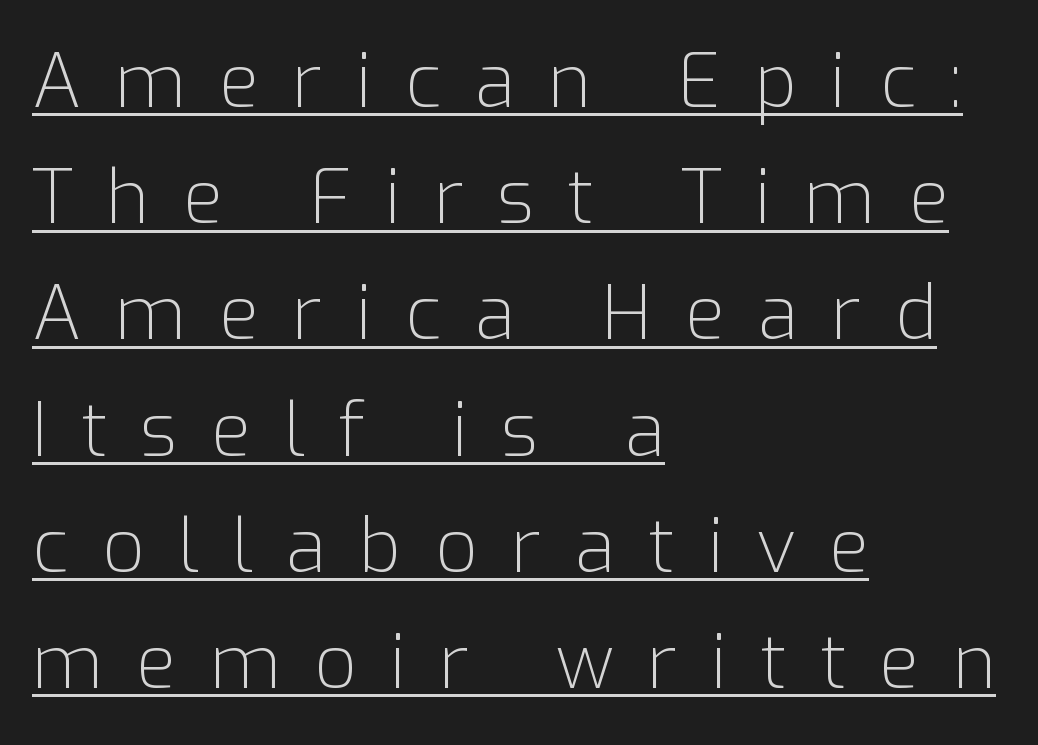
The image shows 74 px light sans-serif type, upright; set left-aligned, normal line spacing (1.57x), unusually wide letter spacing (+0.45 em), underlined; low stroke contrast and a medium x-height.
